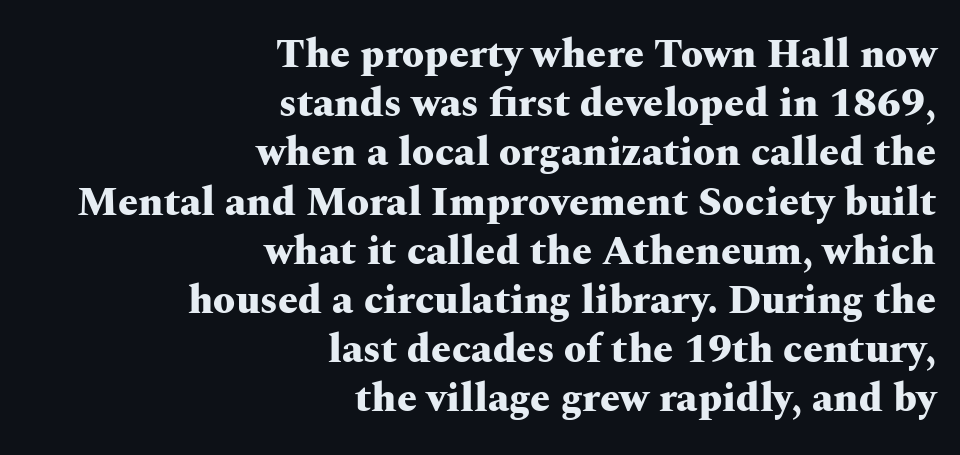
Caption: standard tracking, unaltered. Every letter is thick-stroked: bold, no question. If you drew a line through each stem, it would be perfectly vertical. Type style note: has serifs. Check under the words: just untouched page. The face used here is proportionally spaced, like ordinary book or web type.
